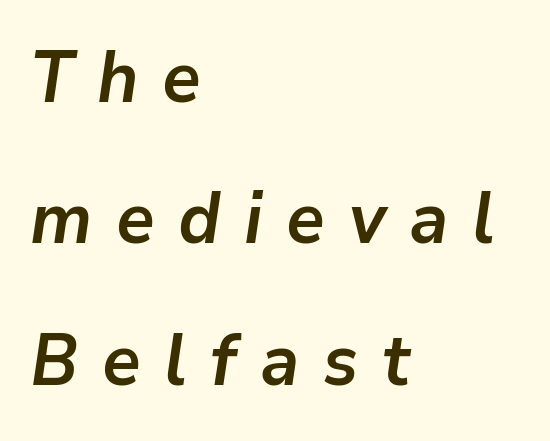
The image shows 71 px semibold type, italic (leaning right); set left-aligned, loose line spacing (1.99x), unusually wide letter spacing (+0.33 em), not underlined; low stroke contrast and a medium x-height.
